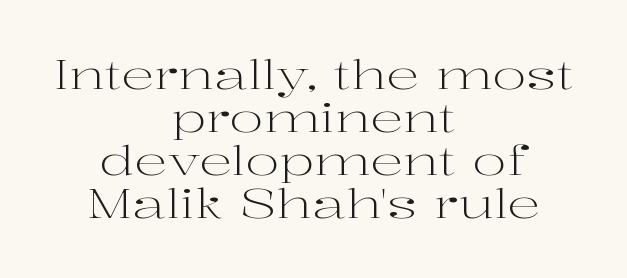
The image shows 41 px light, wide serif type, upright; set centered, tight line spacing (1.05x), normal letter spacing, not underlined; high stroke contrast and a medium x-height.
